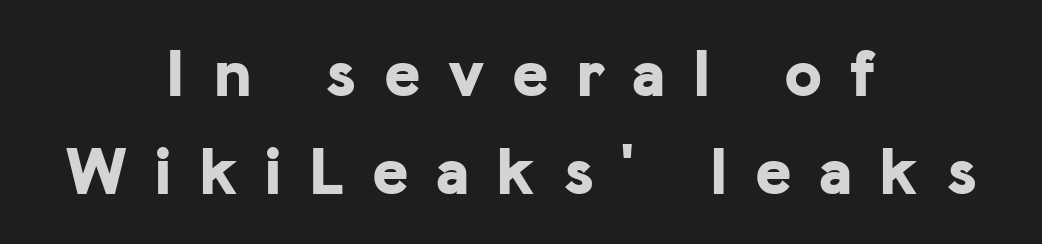
A sans-serif font was chosen for this passage. This sample has the flowing, uneven cadence of proportional lettering. Look at the stroke-to-counter ratio: heavy, a bold. The lettering stays uniformly vertical, giving the passage a roman look.
